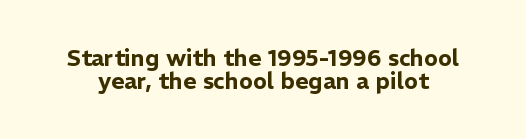
Q: Is the text italic (slanted)? A: No, it is upright.
Q: Is the text underlined? A: No.
Q: Is the spacing between letters normal or unusually wide? A: Normal.
Q: Is the spacing between lines tight, normal or loose? A: Tight.
